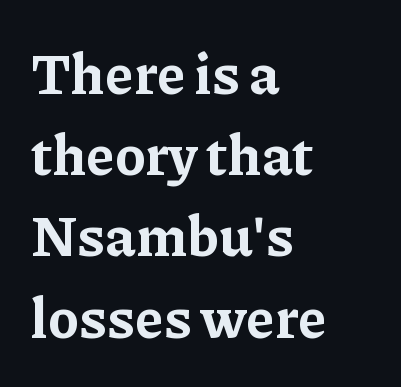
Q: Is the text bold? A: Yes.
Q: Is the text italic (slanted)? A: No, it is upright.
Q: Is the typeface a serif or a sans-serif typeface? A: Serif.
Q: Is the text underlined? A: No.
Q: How is the paragraph aligned? A: Left-aligned.
Q: Is the spacing between letters normal or unusually wide? A: Normal.
Q: Is the spacing between lines tight, normal or loose? A: Normal.
Q: Width (condensed, normal, or wide)? A: Normal.
Q: Stroke contrast? A: Low.
Q: x-height? A: Medium.
Q: Monospaced? A: No.
